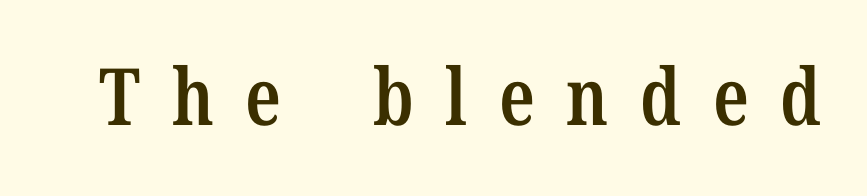
Q: Is the text bold? A: Semi-bold.
Q: Is the text italic (slanted)? A: No, it is upright.
Q: Is the typeface a serif or a sans-serif typeface? A: Serif.
Q: Is the text underlined? A: No.
Q: Is the spacing between letters normal or unusually wide? A: Unusually wide.
Q: Width (condensed, normal, or wide)? A: Condensed.
Q: Stroke contrast? A: Low.
Q: x-height? A: Medium.
Q: Monospaced? A: No.
